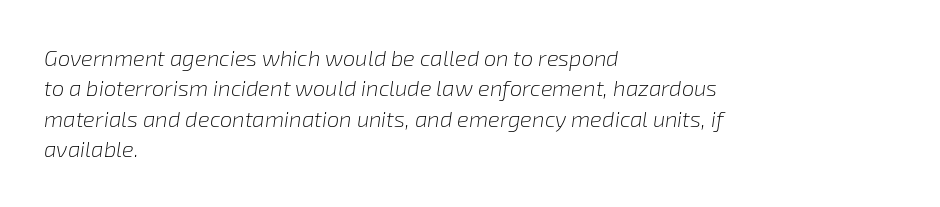
The image shows 22 px text type, italic (leaning right); set left-aligned, normal line spacing (1.38x), normal letter spacing, not underlined.
